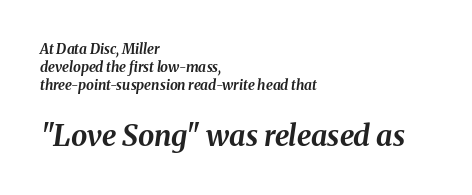
Anything drawn beneath the words? Only blank space. There's an unmistakable incline to the writing here. Heavy, bold letterforms. Leading: standard. This rendering leaves character spacing at its baseline value. Each letter keeps its own natural width here, so spacing adapts to shape.
